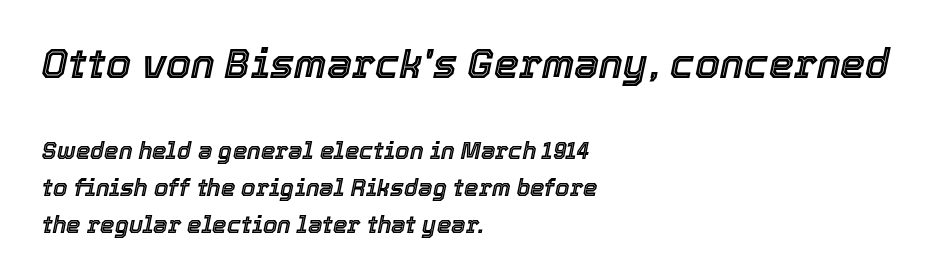
The rows are spaced the way most documents space them. Is this a fixed-width face? No — the glyphs have proportional, varying widths. The composition opens big and finishes small. The tracking reads as untouched default to a designer's eye. Posture: slanted.
